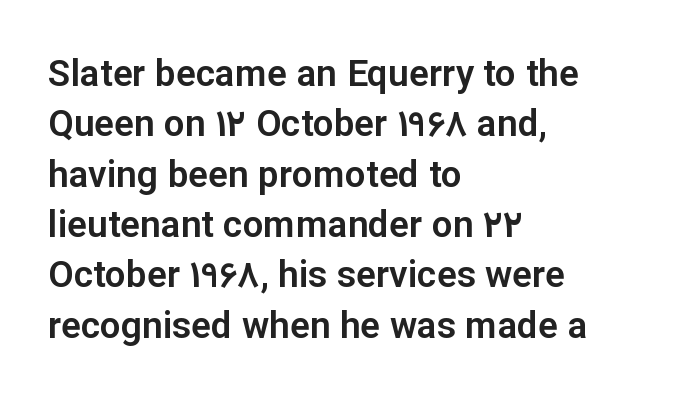
Q: Is the text italic (slanted)? A: No, it is upright.
Q: Is the typeface a serif or a sans-serif typeface? A: Sans-serif.
Q: Is the text underlined? A: No.
Q: How is the paragraph aligned? A: Left-aligned.
Q: Is the spacing between letters normal or unusually wide? A: Normal.
Q: Is the spacing between lines tight, normal or loose? A: Normal.
Q: Width (condensed, normal, or wide)? A: Normal.
Q: Stroke contrast? A: Low.
Q: x-height? A: Medium.
Q: Monospaced? A: No.
